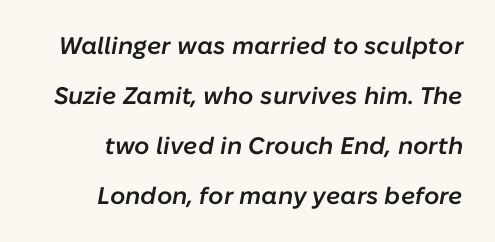
Q: Is the text bold? A: Semi-bold.
Q: Is the text italic (slanted)? A: Yes, it leans right by about 10 degrees.
Q: Is the text underlined? A: No.
Q: How is the paragraph aligned? A: Right-aligned.
Q: Is the spacing between letters normal or unusually wide? A: Normal.
Q: Is the spacing between lines tight, normal or loose? A: Loose.
